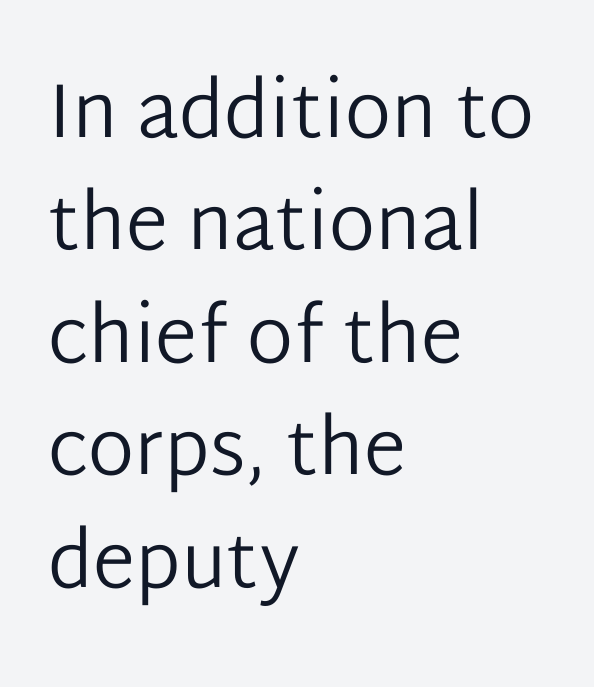
Q: Is the text bold? A: No.
Q: Is the text italic (slanted)? A: No, it is upright.
Q: Is the typeface a serif or a sans-serif typeface? A: Sans-serif.
Q: Is the text underlined? A: No.
Q: How is the paragraph aligned? A: Left-aligned.
Q: Is the spacing between letters normal or unusually wide? A: Normal.
Q: Is the spacing between lines tight, normal or loose? A: Normal.
Q: Width (condensed, normal, or wide)? A: Normal.
Q: Stroke contrast? A: Low.
Q: x-height? A: Medium.
Q: Monospaced? A: No.
